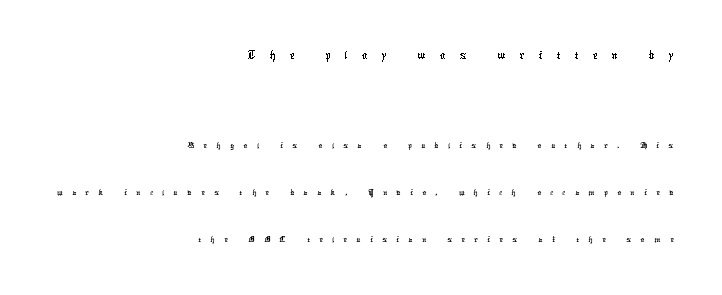
{"serif": "no", "width": "condensed", "stroke_contrast": "low", "x_height": "medium", "monospaced": "no", "underline": "no", "align": "right", "line_spacing": "loose", "line_spacing_ratio": 2.48, "letter_spacing": "wide", "letter_spacing_em": 0.5, "larger_block": "first", "size_ratio": 1.47, "glyph_px": 28}
